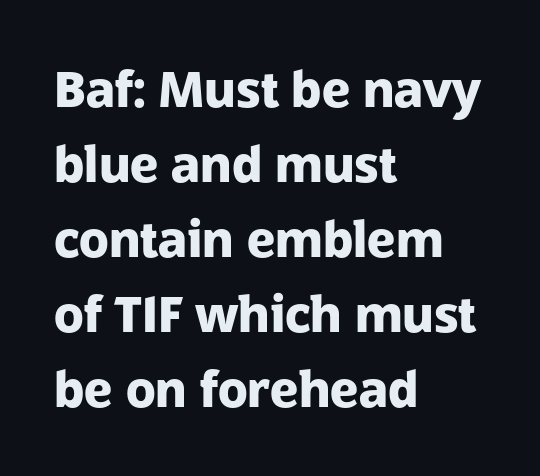
Q: Is the text bold? A: Yes.
Q: Is the text italic (slanted)? A: No, it is upright.
Q: Is the typeface a serif or a sans-serif typeface? A: Sans-serif.
Q: Is the text underlined? A: No.
Q: How is the paragraph aligned? A: Left-aligned.
Q: Is the spacing between letters normal or unusually wide? A: Normal.
Q: Is the spacing between lines tight, normal or loose? A: Normal.
Q: Width (condensed, normal, or wide)? A: Normal.
Q: Stroke contrast? A: Low.
Q: x-height? A: Medium.
Q: Monospaced? A: No.
